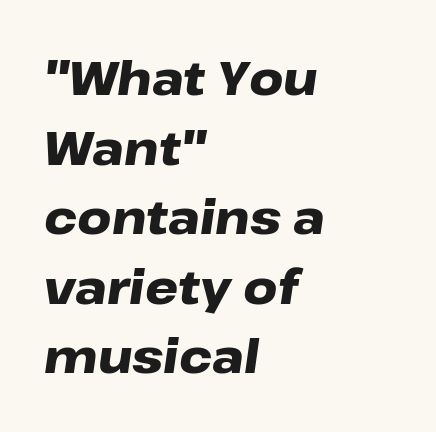
The image shows 47 px heavy, wide type, italic (leaning right); set left-aligned, normal line spacing (1.48x), normal letter spacing, not underlined; low stroke contrast and a medium x-height.
